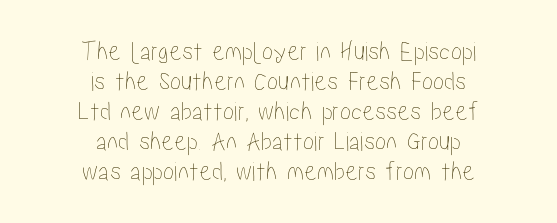
The image shows 28 px condensed type, upright; set centered, tight line spacing (1.07x), normal letter spacing, not underlined; low stroke contrast and a medium x-height.
